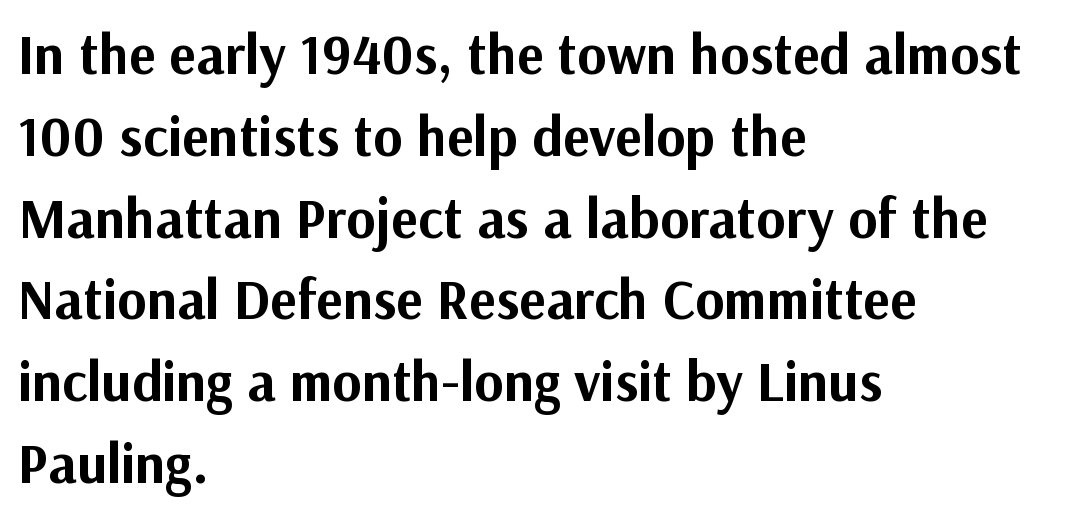
Each new line begins a customary step beneath the previous one. The rendering anchors every line to the left-hand side. Strong, thick strokes mark this as bold type. Typographically, this falls in the sans-serif category. The specimen reads as upright at a glance.
